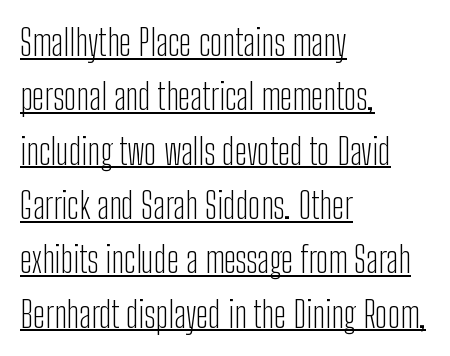
{"serif": "no", "italic": "no", "bold": "no", "weight": "light", "width": "condensed", "stroke_contrast": "low", "x_height": "medium", "monospaced": "no", "underline": "yes", "align": "left", "line_spacing": "normal", "line_spacing_ratio": 1.51, "letter_spacing": "normal", "letter_spacing_em": 0.0, "glyph_px": 36}
